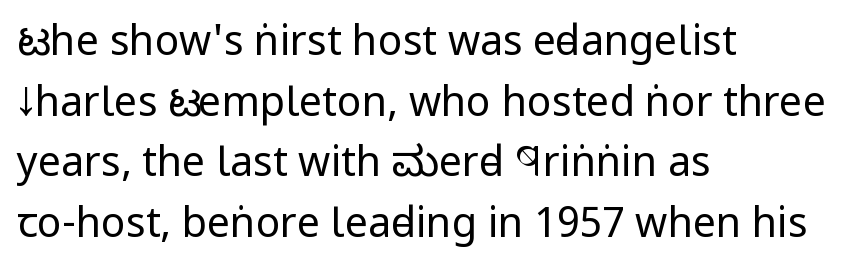
{"serif": "no", "italic": "no", "bold": "no", "weight": "regular", "width": "condensed", "stroke_contrast": "low", "x_height": "large", "monospaced": "no", "underline": "no", "align": "left", "line_spacing": "normal", "line_spacing_ratio": 1.48, "letter_spacing": "normal", "letter_spacing_em": 0.0, "glyph_px": 41}
